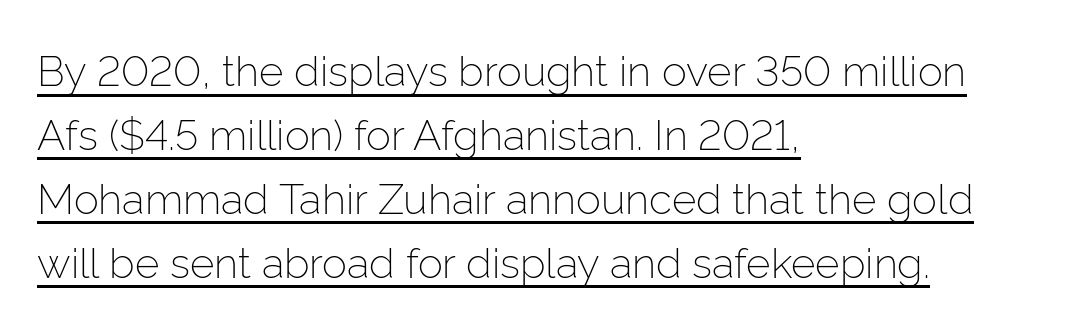
The image shows 42 px light sans-serif type, upright; set left-aligned, normal line spacing (1.52x), normal letter spacing, underlined; low stroke contrast and a medium x-height.
